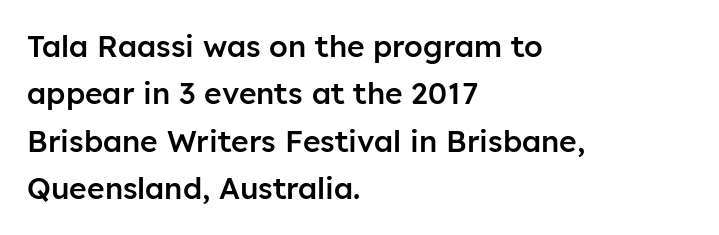
The typeface chosen for these lines omits serifs. Letters rest on an invisible, unmarked baseline. One-word summary of the alignment: left. A typesetter would call this proportional, since set widths differ per character.
